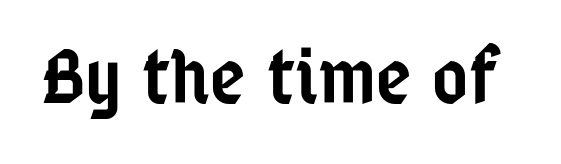
The image shows 79 px semibold, condensed sans-serif type, upright; set normal letter spacing, not underlined; low stroke contrast and a medium x-height.
